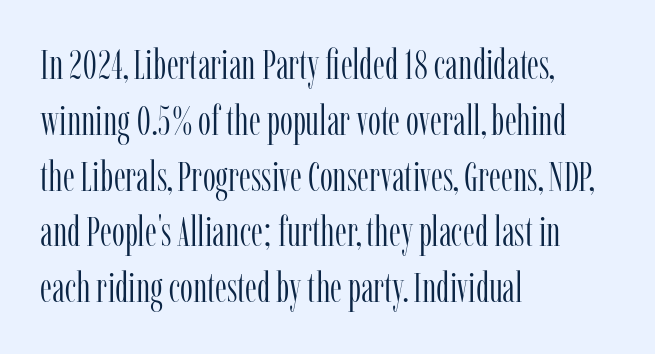
Yep, those are serifs on the letters. Think of a printed novel: that variable character pitch is what you see here. Interline gaps are of average width in this sample. Visually the block forms a straight wall on the left and a jagged coastline on the right. The tracking reads as untouched default to a designer's eye.
